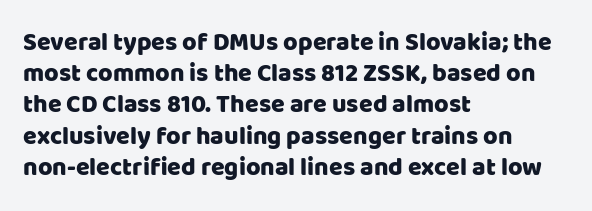
Q: Is the text italic (slanted)? A: No, it is upright.
Q: Is the text underlined? A: No.
Q: How is the paragraph aligned? A: Left-aligned.
Q: Is the spacing between letters normal or unusually wide? A: Normal.
Q: Is the spacing between lines tight, normal or loose? A: Normal.
